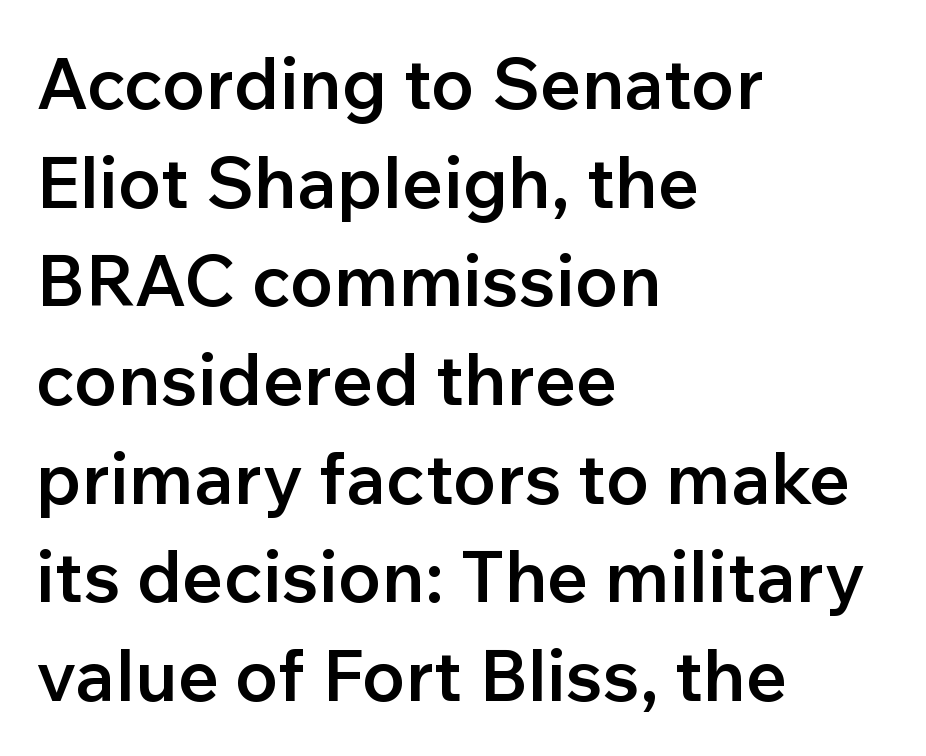
Q: Is the text bold? A: Semi-bold.
Q: Is the text italic (slanted)? A: No, it is upright.
Q: Is the typeface a serif or a sans-serif typeface? A: Sans-serif.
Q: Is the text underlined? A: No.
Q: How is the paragraph aligned? A: Left-aligned.
Q: Is the spacing between letters normal or unusually wide? A: Normal.
Q: Is the spacing between lines tight, normal or loose? A: Normal.
Q: Width (condensed, normal, or wide)? A: Normal.
Q: Stroke contrast? A: Low.
Q: x-height? A: Medium.
Q: Monospaced? A: No.
